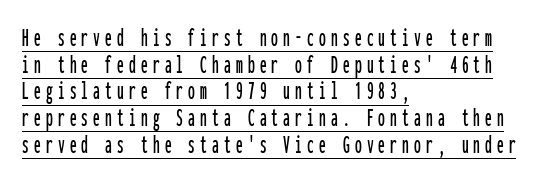
The image shows 27 px text type, upright; set left-aligned, tight line spacing (0.99x), underlined.
